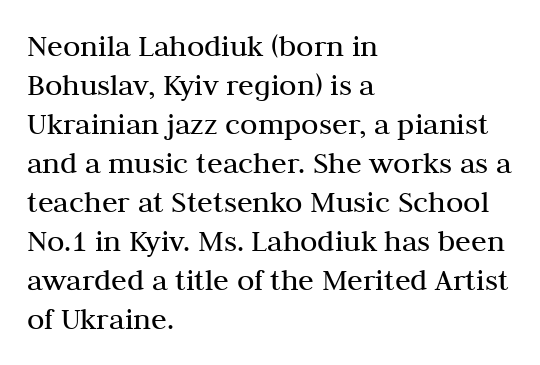
Q: Is the text bold? A: No.
Q: Is the text italic (slanted)? A: No, it is upright.
Q: Is the typeface a serif or a sans-serif typeface? A: Serif.
Q: Is the text underlined? A: No.
Q: How is the paragraph aligned? A: Left-aligned.
Q: Is the spacing between letters normal or unusually wide? A: Normal.
Q: Width (condensed, normal, or wide)? A: Normal.
Q: Stroke contrast? A: Medium.
Q: x-height? A: Medium.
Q: Monospaced? A: No.
